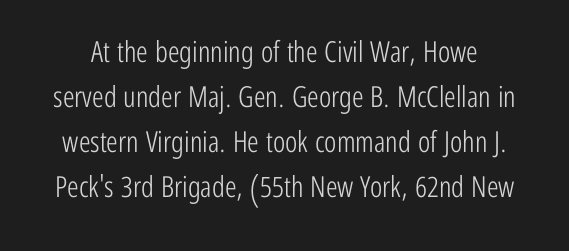
Vertical stems look standard width or narrower in stroke. Do the characters align in a grid? No, the font is proportional. The letters carry no serifs — their stems end cleanly without finishing strokes. Posture: upright roman. Spacing between characters is what you'd get straight out of the box.
